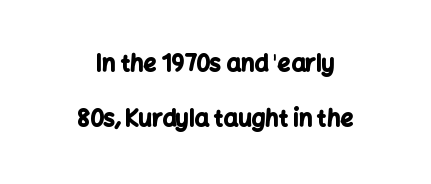
These lines carry a lot of weight — the face is fully bold. The block of text is sparse from top to bottom, with ample space between rows. The space beneath each line is pristine and unruled. You can tell it's not italic because the verticals are truly vertical. Glyph-to-glyph distance matches everyday printed text.
